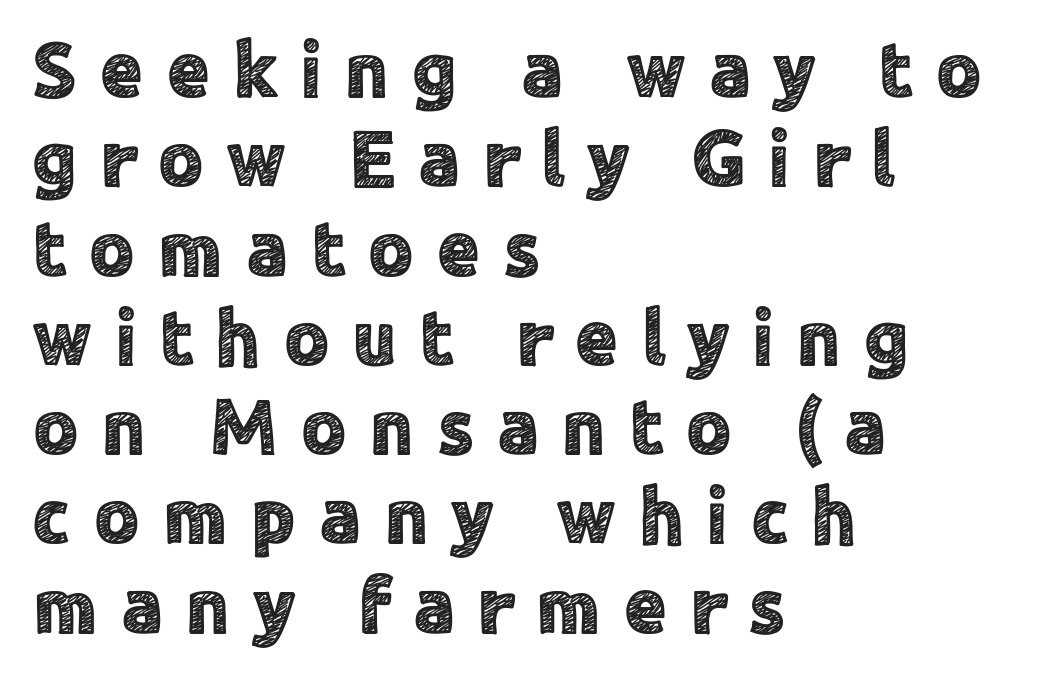
The image shows 79 px sans-serif type, upright; set left-aligned, tight line spacing (1.13x), unusually wide letter spacing (+0.28 em), not underlined; a medium x-height.
